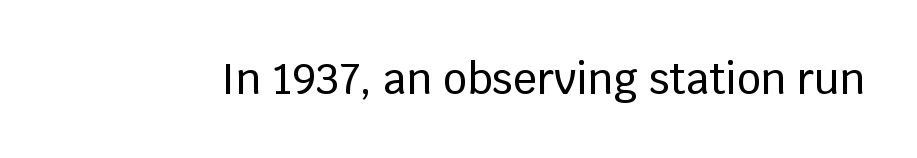
{"serif": "no", "italic": "no", "width": "normal", "stroke_contrast": "low", "x_height": "large", "monospaced": "no", "underline": "no", "letter_spacing": "normal", "letter_spacing_em": 0.0, "glyph_px": 42}
